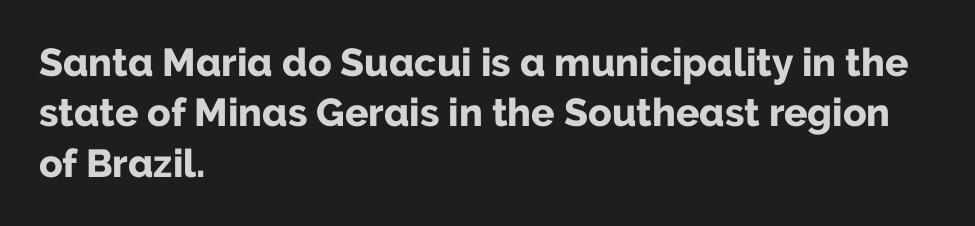
The image shows 39 px bold sans-serif type, upright; set left-aligned, normal line spacing (1.29x), normal letter spacing, not underlined; low stroke contrast and a medium x-height.
